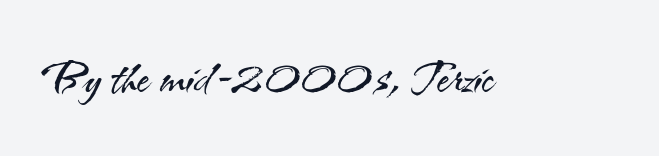
The characters are drawn with everyday or finer stroke widths. Nothing sits at the stroke ends, so this counts as sans-serif. Nobody drew a line under any word here. Characters follow at the spacing the type designer built in. You could not count columns in this text — the font is proportionally spaced.
